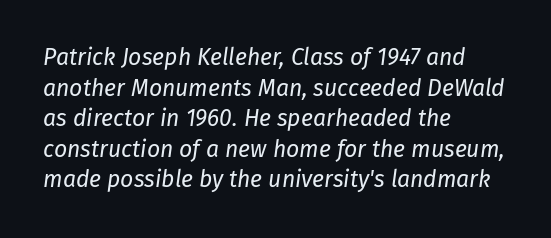
Q: Is the text bold? A: No.
Q: Is the text italic (slanted)? A: Yes, it leans right by about 8 degrees.
Q: Is the text underlined? A: No.
Q: How is the paragraph aligned? A: Left-aligned.
Q: Is the spacing between letters normal or unusually wide? A: Normal.
Q: Is the spacing between lines tight, normal or loose? A: Normal.
